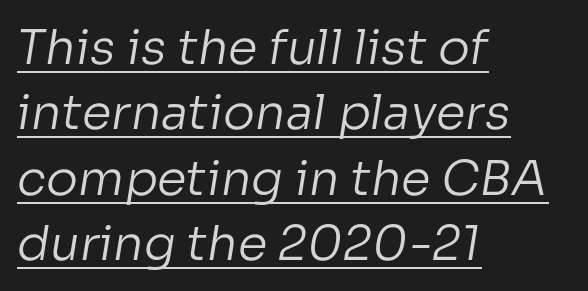
Q: Is the text bold? A: No.
Q: Is the typeface a serif or a sans-serif typeface? A: Sans-serif.
Q: Is the text underlined? A: Yes.
Q: How is the paragraph aligned? A: Left-aligned.
Q: Is the spacing between letters normal or unusually wide? A: Normal.
Q: Is the spacing between lines tight, normal or loose? A: Normal.
Q: Width (condensed, normal, or wide)? A: Normal.
Q: Stroke contrast? A: Low.
Q: x-height? A: Medium.
Q: Monospaced? A: No.
